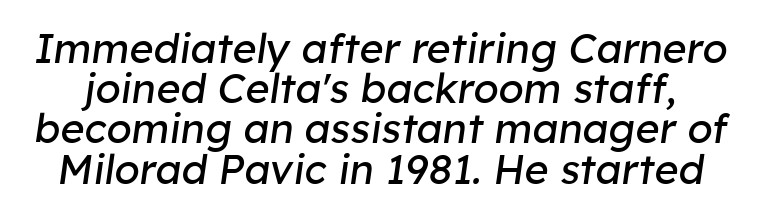
This sample has the flowing, uneven cadence of proportional lettering. The area under the type is left untouched. The passage shown is not bold in any degree. The text carries the slant typical of an italic or oblique font.
